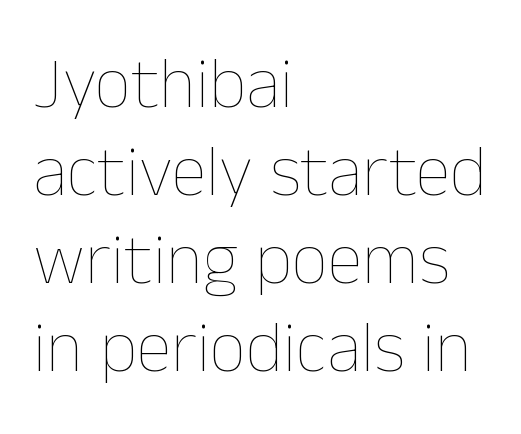
Words float on clear page, feet unadorned. Summary of weight: not heavy and not bold. The rendering keeps characters at their native spacing. The letters stand straight up with perfectly vertical stems. The face used here is proportionally spaced, like ordinary book or web type.
